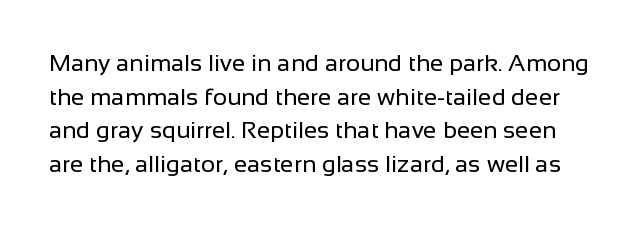
{"italic": "no", "bold": "no", "underline": "no", "line_spacing": "normal", "line_spacing_ratio": 1.4, "letter_spacing": "normal", "letter_spacing_em": 0.0, "glyph_px": 24}
